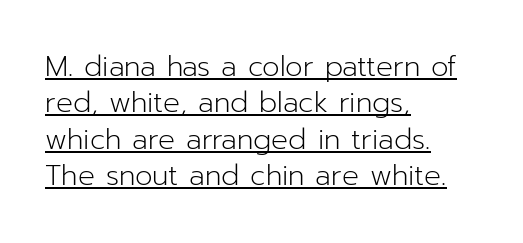
In terms of letterspacing, this is plain default setting. Is this a sans? Yes — the strokes have no serifs. Is the type heavy? It reads as light-to-regular instead. Nope, not italic — everything's standing straight.
